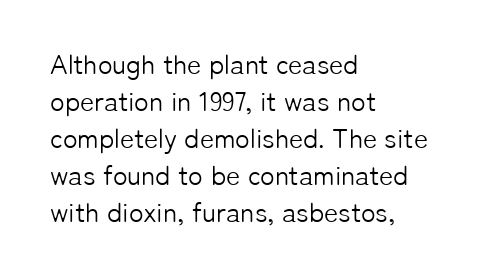
Reading down the block, your eye returns to a fixed left position each line. Tall strokes in this sample are plumb rather than angled. The rendering uses a moderate line-height, typical for paragraphs. This is not heavy type; no bold has been used. Any mark beneath the type? The region is blank. Each word holds together tightly as a unit, with standard inter-letter gaps.
